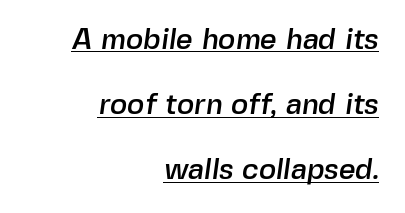
The rendering keeps characters at their native spacing. Looks like someone drew a line under every word here. This sample uses a sans-serif face. Reading down the block, your eye finds every line finishing at a fixed right position. Interline gaps are noticeably wide in this sample.
